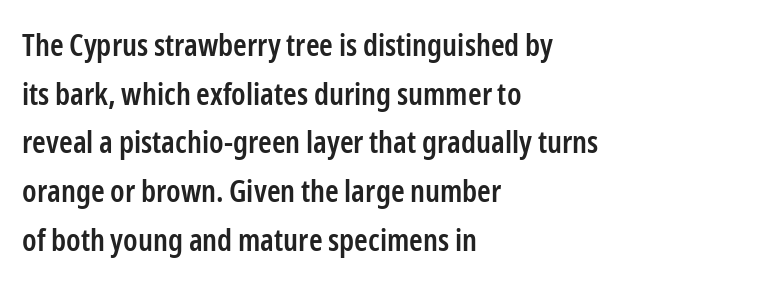
{"serif": "no", "italic": "no", "bold": "semi", "weight": "semibold", "width": "condensed", "stroke_contrast": "low", "x_height": "medium", "monospaced": "no", "underline": "no", "align": "left", "line_spacing": "normal", "line_spacing_ratio": 1.57, "letter_spacing": "normal", "letter_spacing_em": 0.0, "glyph_px": 31}
